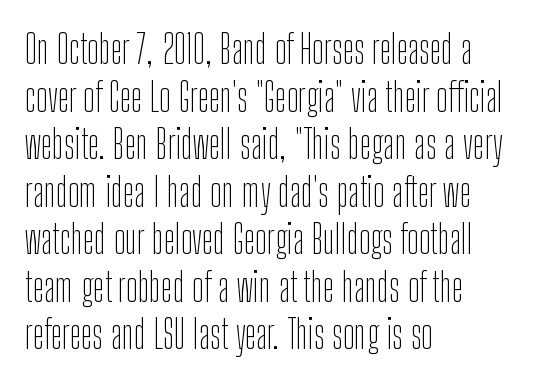
{"serif": "no", "italic": "no", "bold": "no", "weight": "thin", "width": "condensed", "stroke_contrast": "low", "x_height": "medium", "monospaced": "no", "underline": "no", "align": "left", "line_spacing_ratio": 1.22, "letter_spacing": "normal", "letter_spacing_em": 0.0, "glyph_px": 39}
